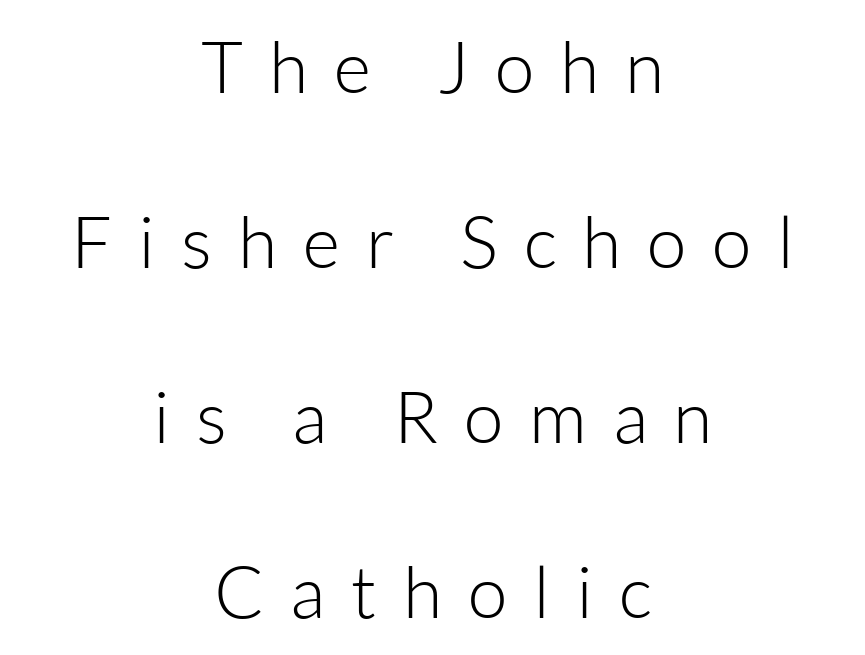
{"serif": "no", "italic": "no", "bold": "no", "weight": "light", "width": "normal", "stroke_contrast": "low", "x_height": "medium", "monospaced": "no", "underline": "no", "align": "center", "line_spacing": "loose", "line_spacing_ratio": 2.43, "letter_spacing": "wide", "letter_spacing_em": 0.36, "glyph_px": 72}
